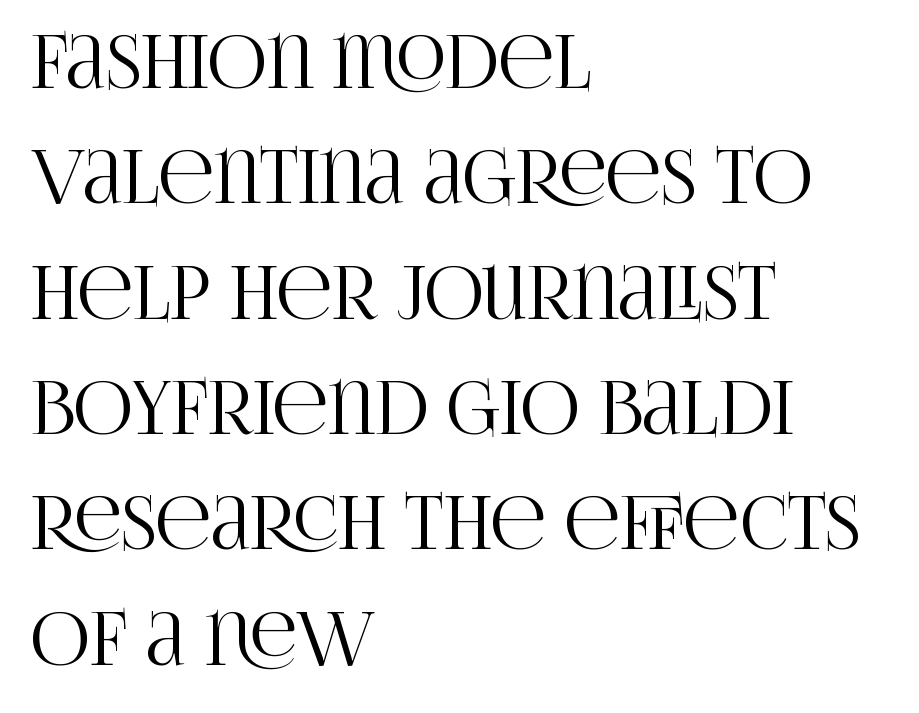
Q: Is the text italic (slanted)? A: No, it is upright.
Q: Is the typeface a serif or a sans-serif typeface? A: Serif.
Q: Is the text underlined? A: No.
Q: How is the paragraph aligned? A: Left-aligned.
Q: Is the spacing between letters normal or unusually wide? A: Normal.
Q: Is the spacing between lines tight, normal or loose? A: Normal.
Q: Width (condensed, normal, or wide)? A: Condensed.
Q: Stroke contrast? A: High.
Q: x-height? A: Large.
Q: Monospaced? A: No.
